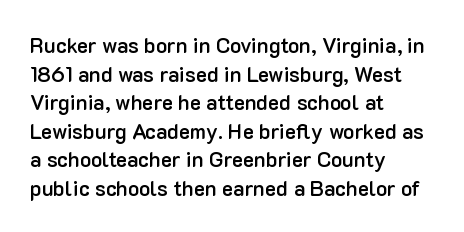
The image shows 21 px text type, upright; set left-aligned, normal line spacing (1.36x), normal letter spacing, not underlined.
